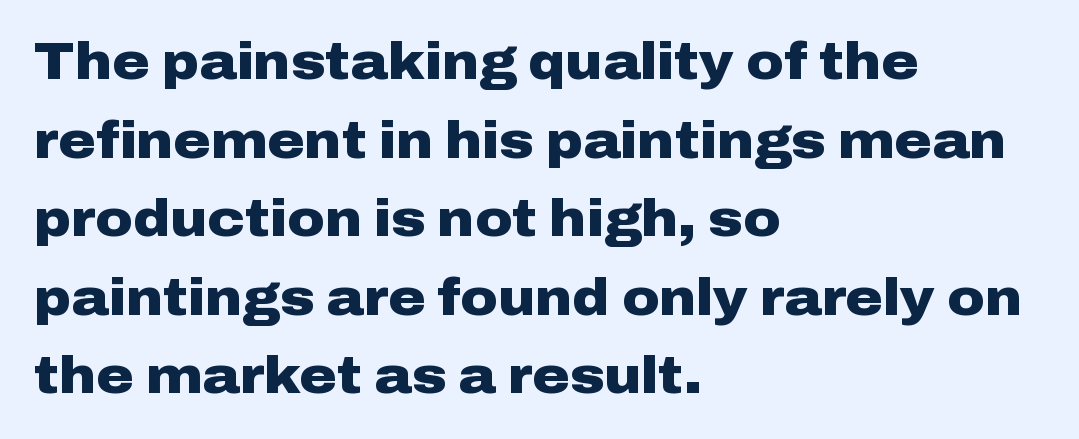
Q: Is the text bold? A: Yes.
Q: Is the text italic (slanted)? A: No, it is upright.
Q: Is the typeface a serif or a sans-serif typeface? A: Sans-serif.
Q: Is the text underlined? A: No.
Q: How is the paragraph aligned? A: Left-aligned.
Q: Is the spacing between letters normal or unusually wide? A: Normal.
Q: Is the spacing between lines tight, normal or loose? A: Normal.
Q: Width (condensed, normal, or wide)? A: Wide.
Q: Stroke contrast? A: Low.
Q: x-height? A: Medium.
Q: Monospaced? A: No.
